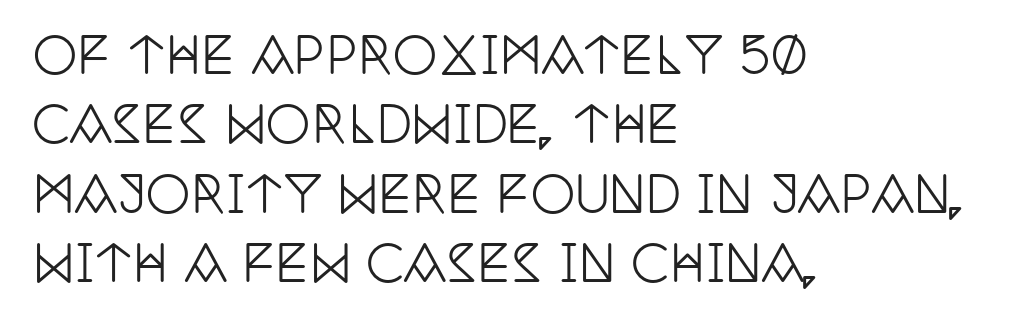
Q: Is the text italic (slanted)? A: No, it is upright.
Q: Is the typeface a serif or a sans-serif typeface? A: Serif.
Q: Is the text underlined? A: No.
Q: How is the paragraph aligned? A: Left-aligned.
Q: Is the spacing between letters normal or unusually wide? A: Normal.
Q: Is the spacing between lines tight, normal or loose? A: Normal.
Q: Width (condensed, normal, or wide)? A: Condensed.
Q: Stroke contrast? A: Low.
Q: x-height? A: Large.
Q: Monospaced? A: No.
